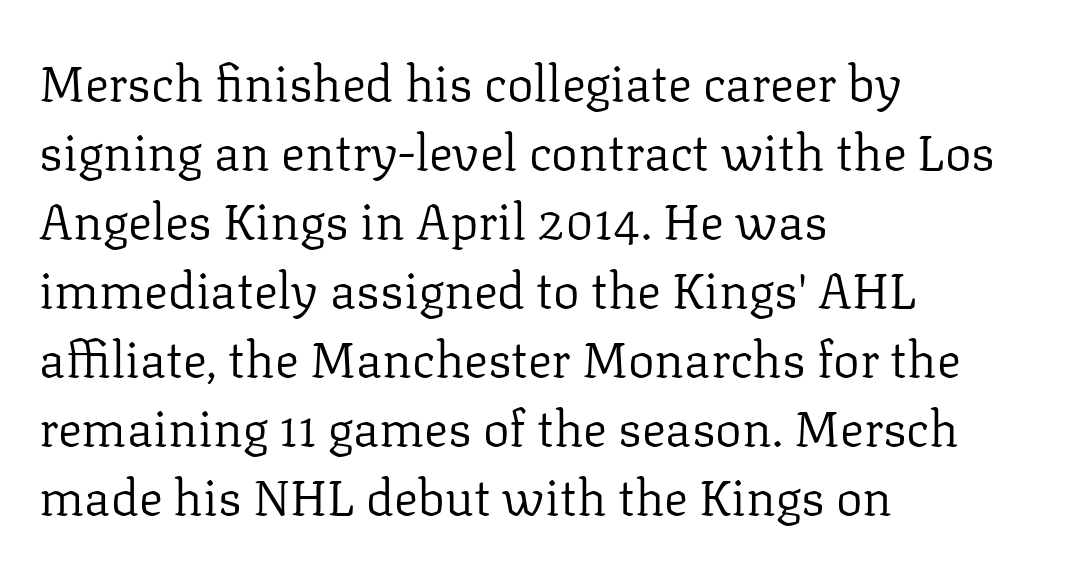
The lettering holds an erect, upright posture throughout. Examine the stroke ends and you'll spot serifs. Each row of text sits above clean, open space. How would I describe the line gaps? Plain and ordinary. Note the varied advance widths — an 'i' is clearly narrower than an 'm'.
